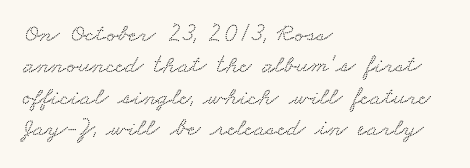
The image shows 26 px text type; set left-aligned, line spacing 1.21x, normal letter spacing, not underlined.
